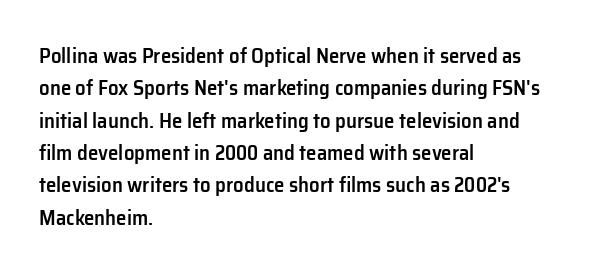
Q: Is the text bold? A: Semi-bold.
Q: Is the text italic (slanted)? A: No, it is upright.
Q: Is the text underlined? A: No.
Q: How is the paragraph aligned? A: Left-aligned.
Q: Is the spacing between letters normal or unusually wide? A: Normal.
Q: Is the spacing between lines tight, normal or loose? A: Normal.
